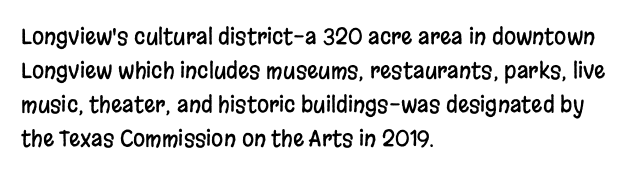
The image shows 22 px text type, upright; set left-aligned, normal line spacing (1.55x), normal letter spacing, not underlined.
